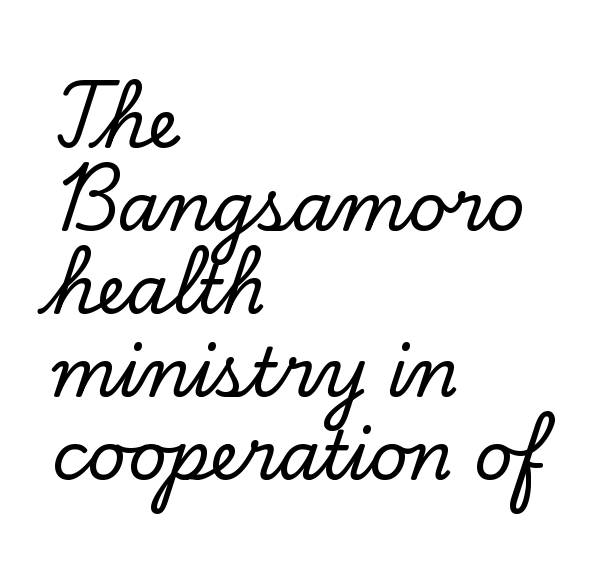
The image shows 67 px serif type; set left-aligned, line spacing 1.24x, normal letter spacing, not underlined; low stroke contrast and a small x-height.
